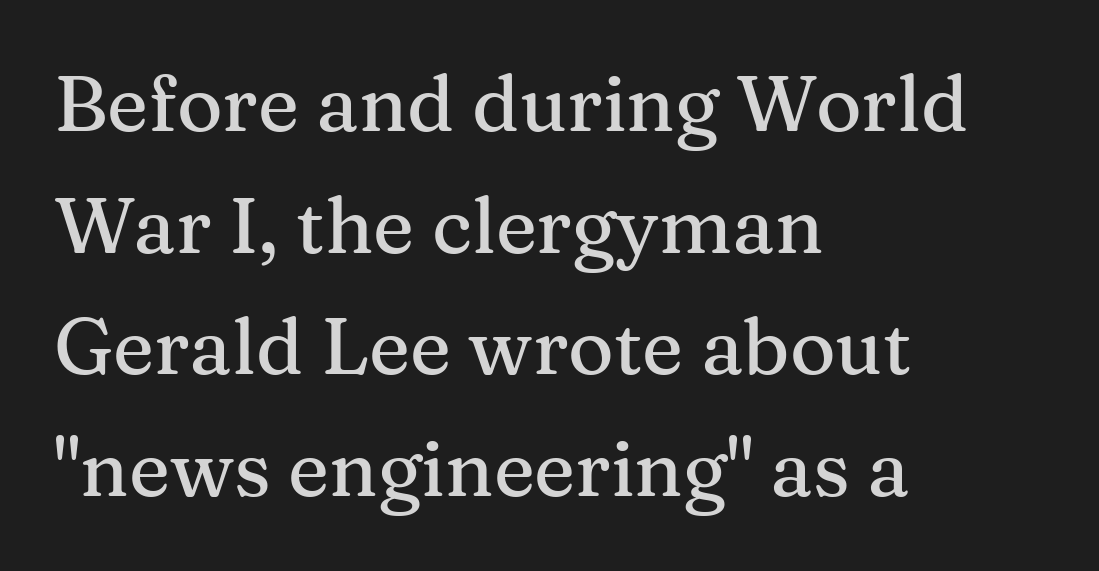
The image shows 78 px serif type, upright; set left-aligned, normal line spacing (1.56x), normal letter spacing, not underlined; medium stroke contrast and a medium x-height.
